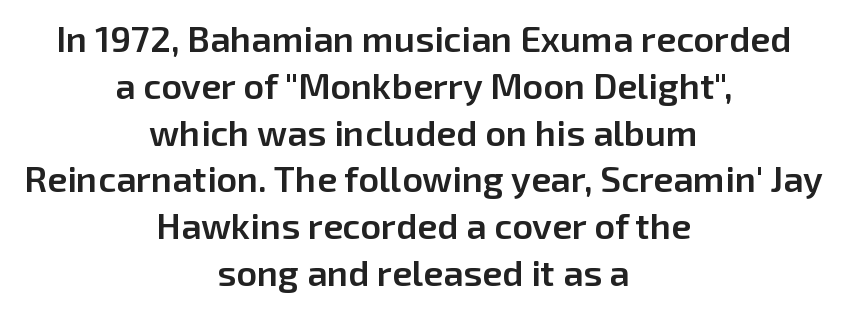
Line spacing here is normal. The whitespace from short lines is split evenly between both sides. I'd describe the lettering as semibold — firm but not a full bold. The gap between lines stays unmarked. In terms of letterform style, serifs are entirely absent.
